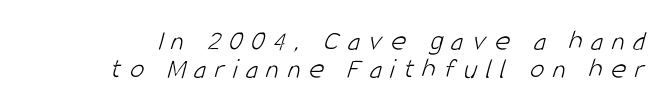
Q: Is the text bold? A: No.
Q: Is the typeface a serif or a sans-serif typeface? A: Sans-serif.
Q: Is the text underlined? A: No.
Q: Is the spacing between letters normal or unusually wide? A: Unusually wide.
Q: Is the spacing between lines tight, normal or loose? A: Tight.
Q: Width (condensed, normal, or wide)? A: Condensed.
Q: Stroke contrast? A: Low.
Q: x-height? A: Large.
Q: Monospaced? A: No.
